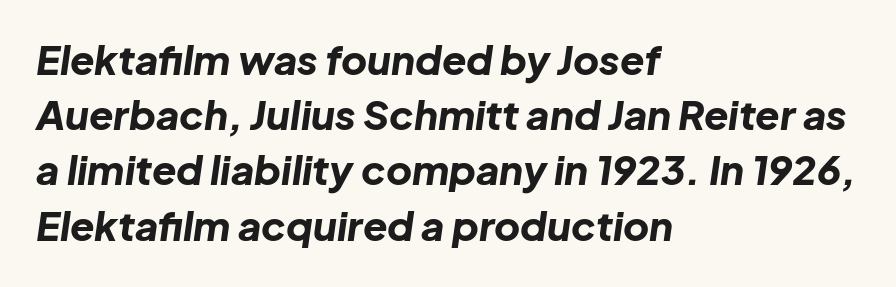
The rendering uses a moderate line-height, typical for paragraphs. Underlining? Definitely not there. Where is the straight margin? On the left. Here the designer chose a conventional face with non-uniform glyph widths. Look at the stroke-to-counter ratio: heavy, a bold. Each word holds together tightly as a unit, with standard inter-letter gaps.
